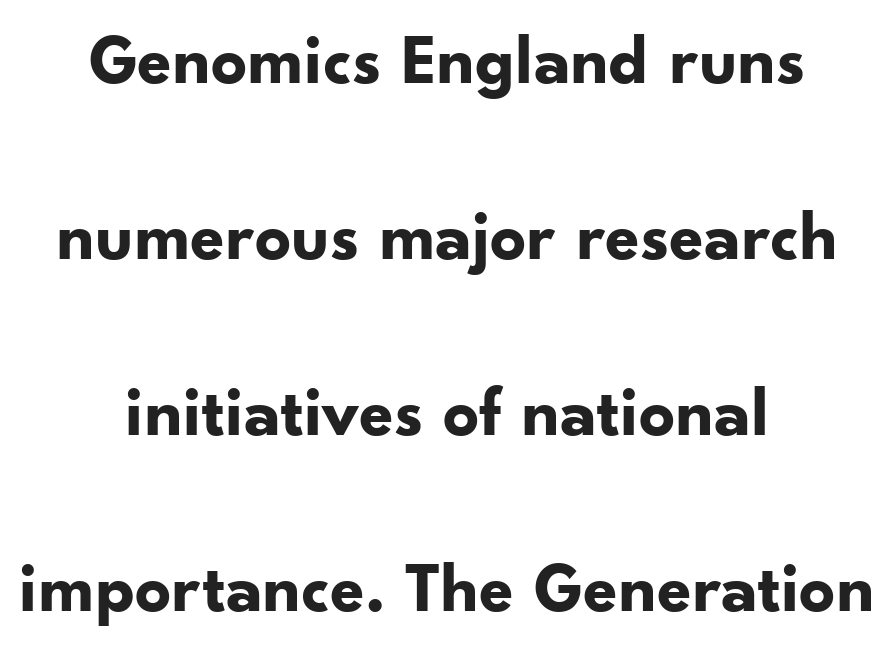
{"serif": "no", "italic": "no", "bold": "yes", "weight": "bold", "width": "normal", "stroke_contrast": "low", "x_height": "small", "monospaced": "no", "underline": "no", "align": "center", "line_spacing": "loose", "line_spacing_ratio": 2.48, "letter_spacing": "normal", "letter_spacing_em": 0.0, "glyph_px": 71}
